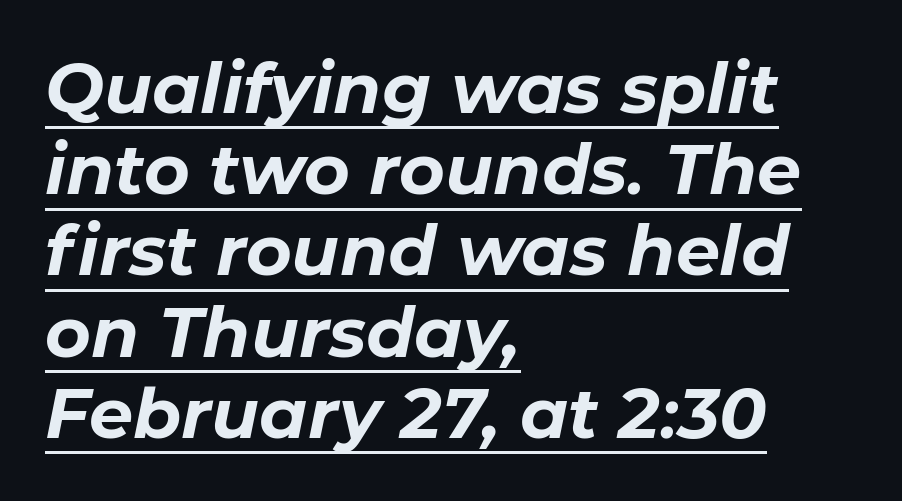
These lines are rendered in a variable-pitch font. These words are printed bold, with thick strokes throughout. Is the type slanted? Yes — the strokes lean at a clear angle. The compositor pushed each line to the left boundary. Standard letterfit; no display-style spreading of the glyphs. In designer terms, the underline attribute is active on this setting.
